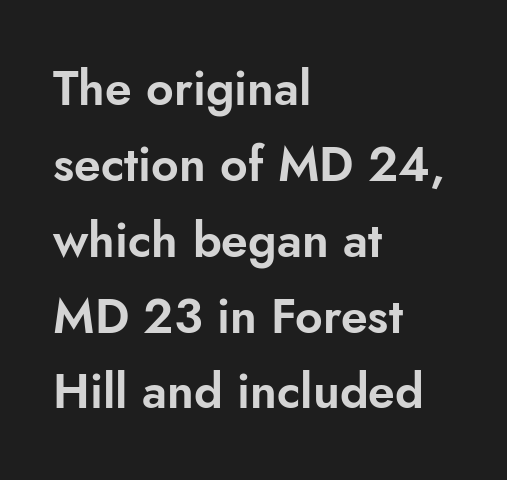
Q: Is the text italic (slanted)? A: No, it is upright.
Q: Is the typeface a serif or a sans-serif typeface? A: Sans-serif.
Q: Is the text underlined? A: No.
Q: How is the paragraph aligned? A: Left-aligned.
Q: Is the spacing between letters normal or unusually wide? A: Normal.
Q: Is the spacing between lines tight, normal or loose? A: Normal.
Q: Width (condensed, normal, or wide)? A: Normal.
Q: Stroke contrast? A: Low.
Q: x-height? A: Small.
Q: Monospaced? A: No.
